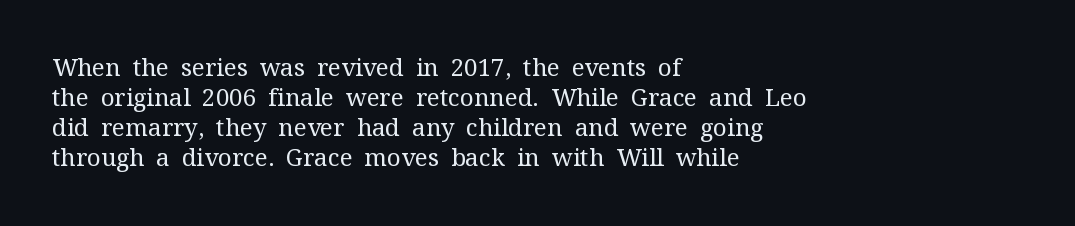
Q: Is the text bold? A: No.
Q: Is the text italic (slanted)? A: No, it is upright.
Q: Is the text underlined? A: No.
Q: How is the paragraph aligned? A: Left-aligned.
Q: Is the spacing between letters normal or unusually wide? A: Normal.
Q: Is the spacing between lines tight, normal or loose? A: Normal.
